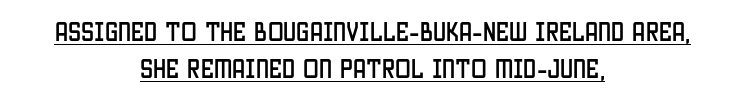
{"italic": "no", "underline": "yes", "align": "center", "line_spacing_ratio": 1.78, "letter_spacing": "normal", "letter_spacing_em": 0.0, "glyph_px": 21}
